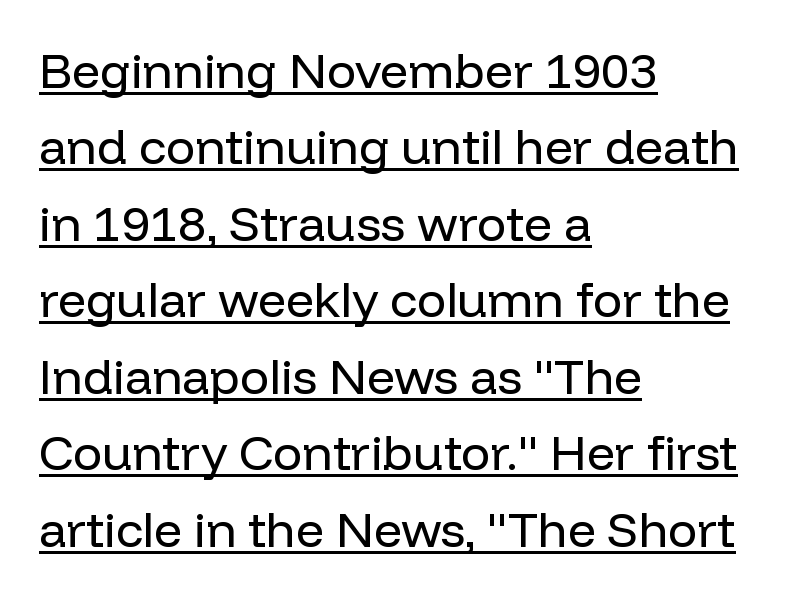
The image shows 49 px regular-weight sans-serif type, upright; set left-aligned, normal line spacing (1.56x), normal letter spacing, underlined; low stroke contrast and a medium x-height.
